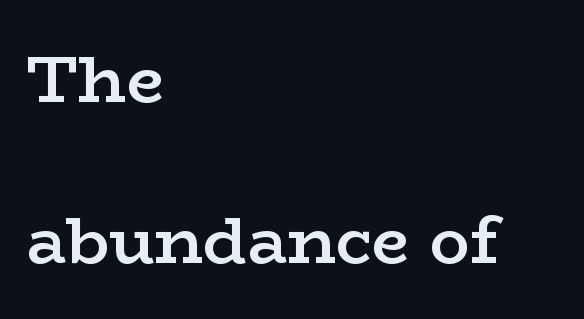
The image shows 67 px semibold, wide serif type, upright; set left-aligned, loose line spacing (2.41x), normal letter spacing, not underlined; low stroke contrast and a medium x-height.
